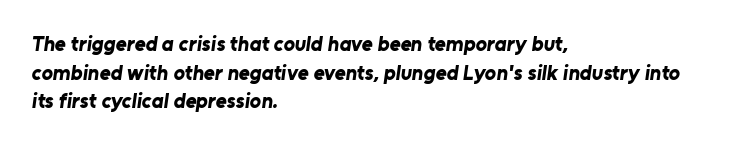
Q: Is the text bold? A: Yes.
Q: Is the text underlined? A: No.
Q: How is the paragraph aligned? A: Left-aligned.
Q: Is the spacing between letters normal or unusually wide? A: Normal.
Q: Is the spacing between lines tight, normal or loose? A: Normal.
